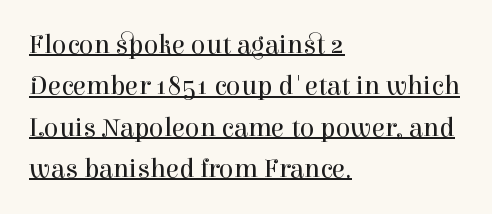
{"italic": "no", "bold": "no", "underline": "yes", "align": "left", "line_spacing": "normal", "line_spacing_ratio": 1.53, "letter_spacing": "normal", "letter_spacing_em": 0.0, "glyph_px": 27}
